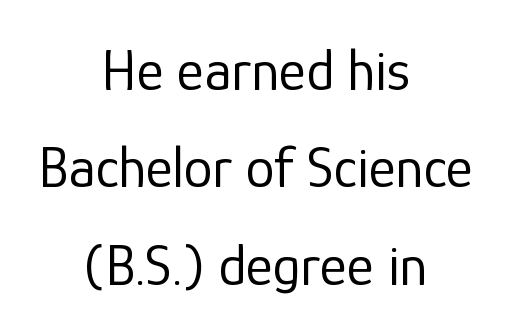
Q: Is the text bold? A: No.
Q: Is the text italic (slanted)? A: No, it is upright.
Q: Is the typeface a serif or a sans-serif typeface? A: Sans-serif.
Q: Is the text underlined? A: No.
Q: How is the paragraph aligned? A: Centered.
Q: Is the spacing between letters normal or unusually wide? A: Normal.
Q: Is the spacing between lines tight, normal or loose? A: Normal.
Q: Width (condensed, normal, or wide)? A: Normal.
Q: Stroke contrast? A: Low.
Q: x-height? A: Medium.
Q: Monospaced? A: No.
